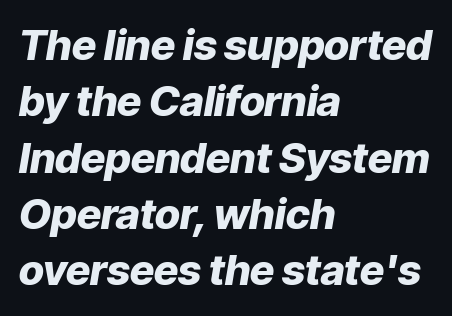
The image shows 42 px heavy type, italic (leaning right); set left-aligned, normal line spacing (1.34x), normal letter spacing, not underlined; low stroke contrast and a medium x-height.
